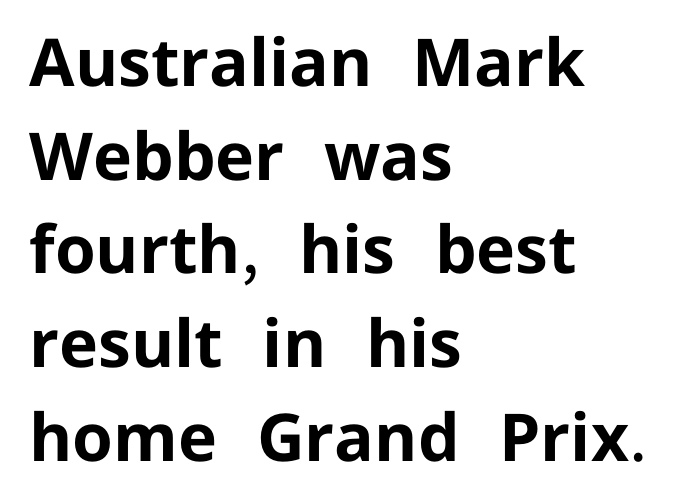
Unlike italic type, these characters show no tilt at all. A clean baseline with only descenders dipping below it. The passage shown is typeset with a sans-serif family. Caption: bold face, heavy strokes.
